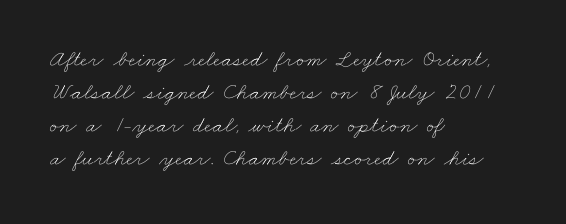
The image shows 23 px text type; set left-aligned, normal line spacing (1.44x), normal letter spacing, not underlined.
